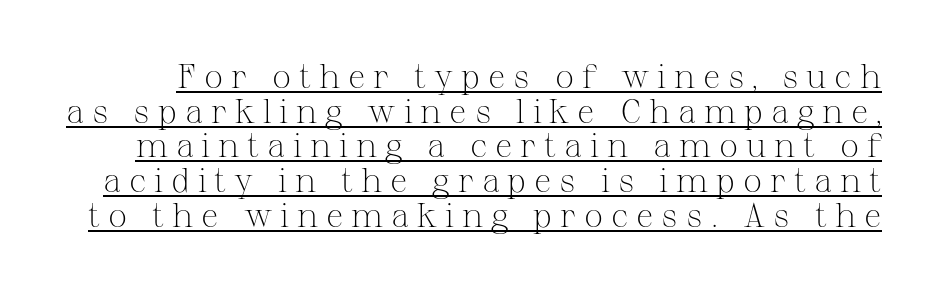
The image shows 34 px light serif type, upright; set tight line spacing (1.02x), unusually wide letter spacing (+0.23 em), underlined; medium stroke contrast and a medium x-height.
